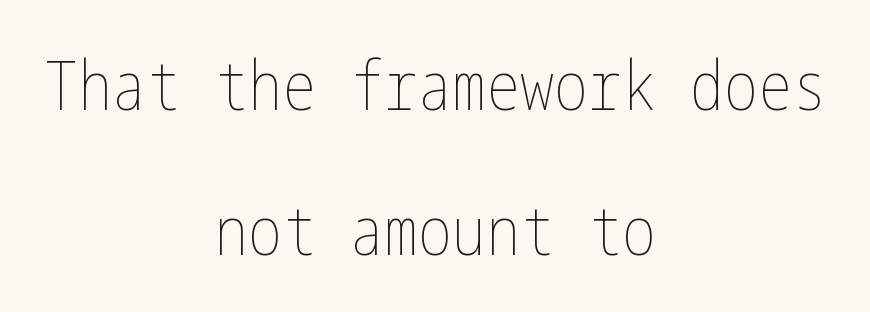
Q: Is the text bold? A: No.
Q: Is the text italic (slanted)? A: No, it is upright.
Q: Is the text underlined? A: No.
Q: How is the paragraph aligned? A: Centered.
Q: Is the spacing between letters normal or unusually wide? A: Normal.
Q: Is the spacing between lines tight, normal or loose? A: Loose.
Q: Width (condensed, normal, or wide)? A: Condensed.
Q: Stroke contrast? A: Low.
Q: x-height? A: Medium.
